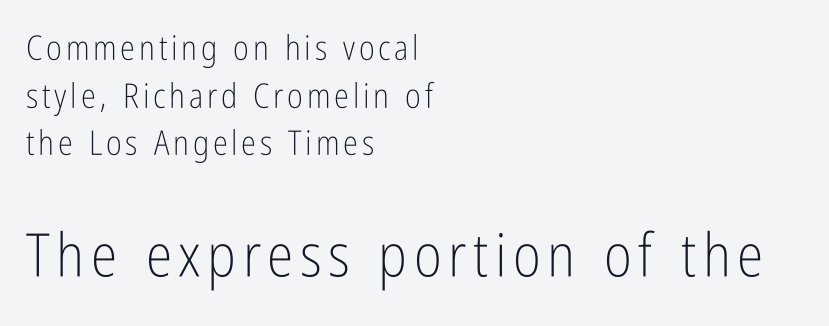
The following chunk of copy outweighs the initial chunk in type size. Here the designer chose a conventional face with non-uniform glyph widths. How would I describe the line gaps? Plain and ordinary. Weight: in the light-to-regular range. Decoration check: the copy has no underline. In CSS terms this would be text-align: left.
